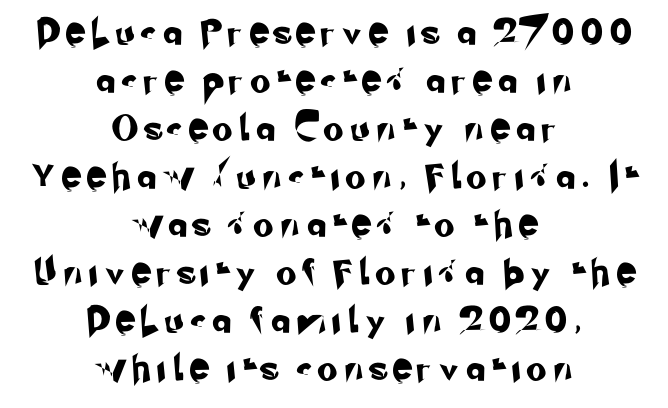
The setting favours the middle, as headings and verse often do. The vertical gap from one line to the next is large. The space directly below the letters is spotless. Tracking value appears strongly positive — letters spread wide.
